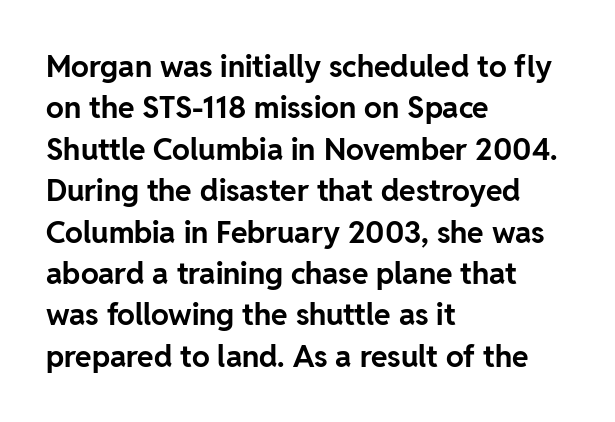
The image shows 30 px bold sans-serif type, upright; set left-aligned, normal line spacing (1.38x), normal letter spacing, not underlined; low stroke contrast and a medium x-height.
